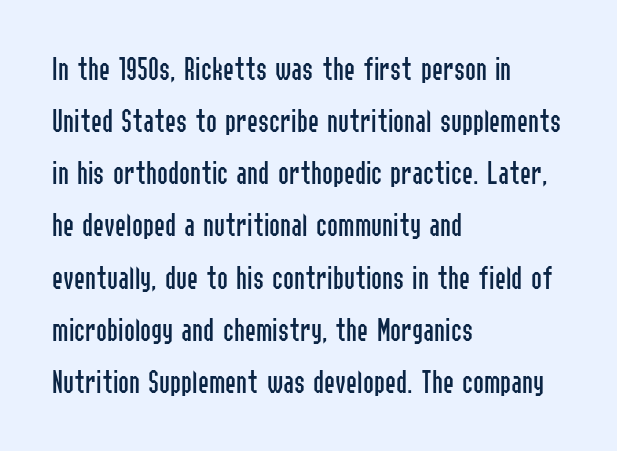
Reading down the column, the eye jumps a familiar distance to each next line. You could not count columns in this text — the font is proportionally spaced. This sample uses an upright cut, with every glyph sitting square on the baseline. Does the type have serifs? No, each stem ends abruptly. This rendering uses left alignment, leaving the right contour irregular. How are the letters spaced? Ordinarily, with no added tracking.
